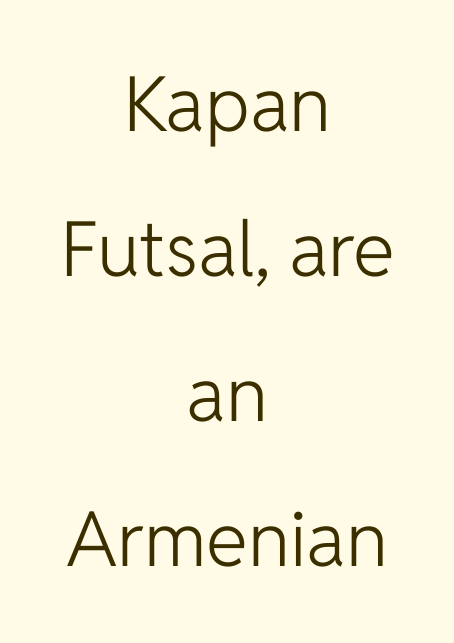
Q: Is the text bold? A: No.
Q: Is the text italic (slanted)? A: No, it is upright.
Q: Is the typeface a serif or a sans-serif typeface? A: Sans-serif.
Q: Is the text underlined? A: No.
Q: How is the paragraph aligned? A: Centered.
Q: Is the spacing between letters normal or unusually wide? A: Normal.
Q: Is the spacing between lines tight, normal or loose? A: Loose.
Q: Width (condensed, normal, or wide)? A: Normal.
Q: Stroke contrast? A: Low.
Q: x-height? A: Medium.
Q: Monospaced? A: No.
